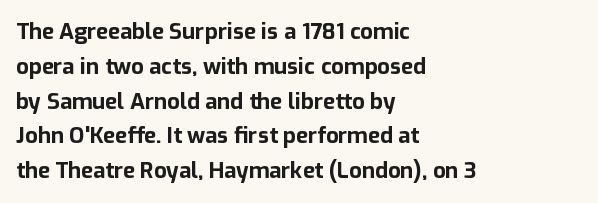
Q: Is the text bold? A: Yes.
Q: Is the text italic (slanted)? A: No, it is upright.
Q: Is the text underlined? A: No.
Q: How is the paragraph aligned? A: Left-aligned.
Q: Is the spacing between letters normal or unusually wide? A: Normal.
Q: Is the spacing between lines tight, normal or loose? A: Normal.
